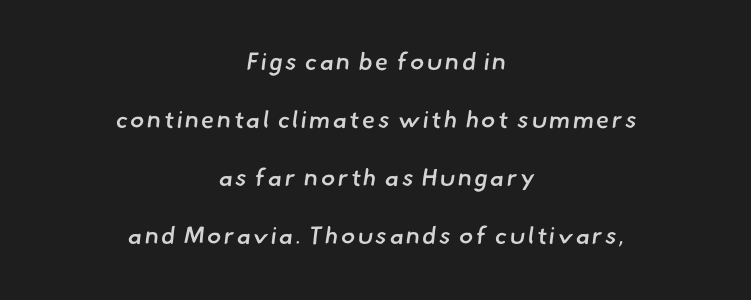
Q: Is the text bold? A: Semi-bold.
Q: Is the text underlined? A: No.
Q: How is the paragraph aligned? A: Centered.
Q: Is the spacing between lines tight, normal or loose? A: Loose.
